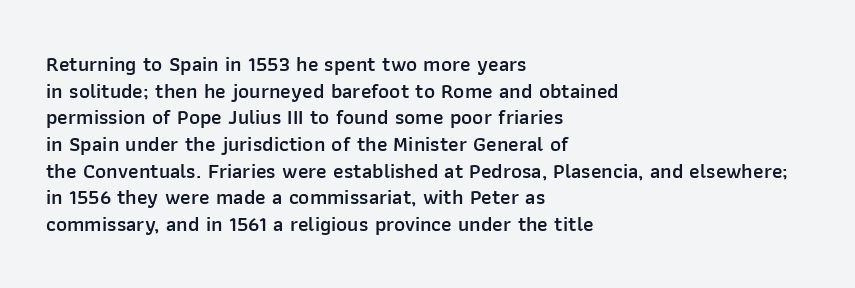
The image shows 21 px text type, upright; set left-aligned, normal line spacing (1.27x), normal letter spacing, not underlined.
